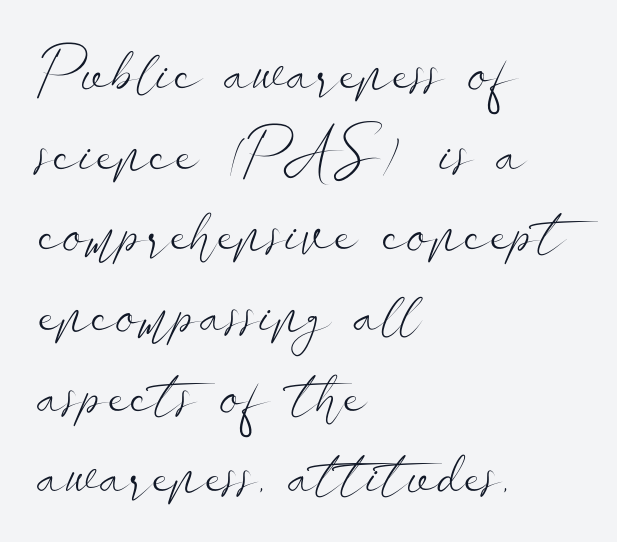
The image shows 63 px light, wide sans-serif type; set left-aligned, normal line spacing (1.28x), normal letter spacing, not underlined; low stroke contrast and a small x-height.
